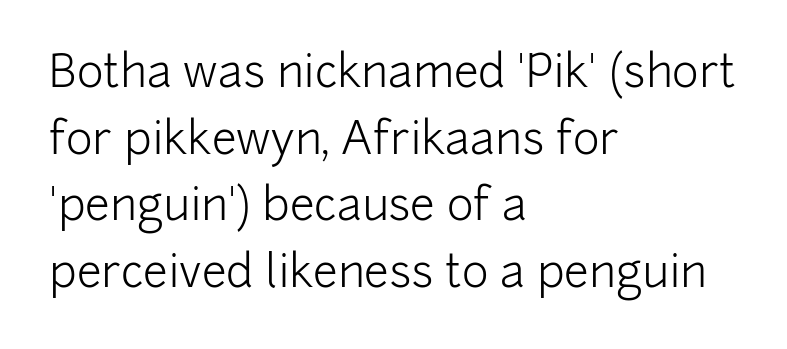
The image shows 45 px light sans-serif type, upright; set left-aligned, normal line spacing (1.48x), normal letter spacing, not underlined; low stroke contrast and a medium x-height.
